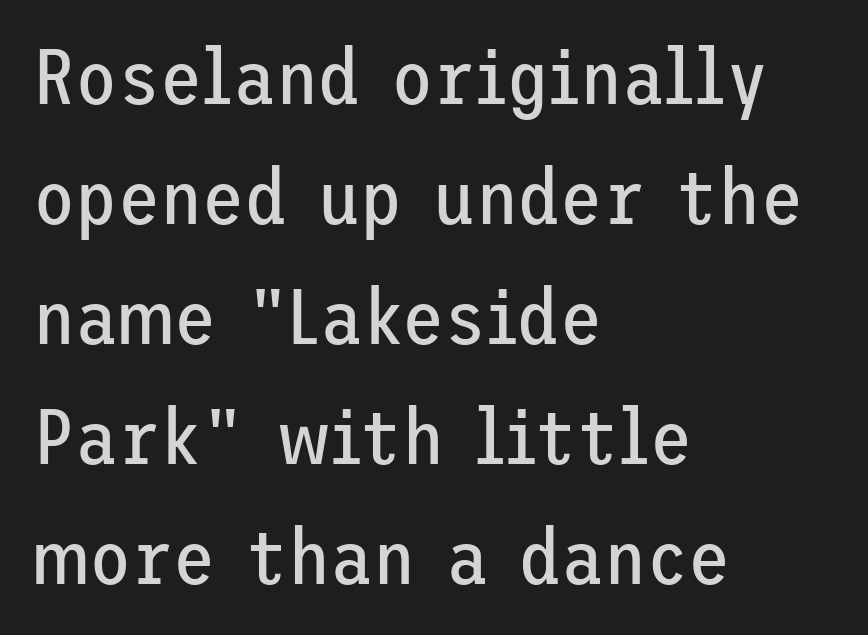
Q: Is the text bold? A: No.
Q: Is the text italic (slanted)? A: No, it is upright.
Q: Is the typeface a serif or a sans-serif typeface? A: Sans-serif.
Q: Is the text underlined? A: No.
Q: How is the paragraph aligned? A: Left-aligned.
Q: Is the spacing between letters normal or unusually wide? A: Normal.
Q: Is the spacing between lines tight, normal or loose? A: Normal.
Q: Width (condensed, normal, or wide)? A: Normal.
Q: Stroke contrast? A: Low.
Q: x-height? A: Medium.
